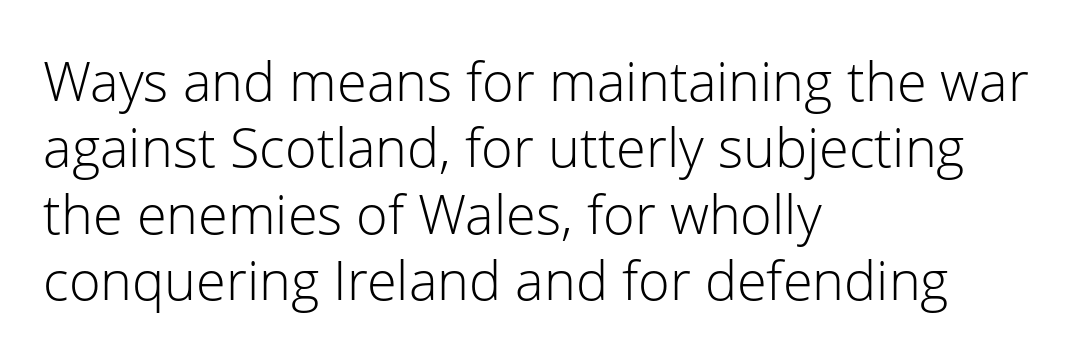
{"serif": "no", "italic": "no", "bold": "no", "weight": "light", "width": "normal", "stroke_contrast": "low", "x_height": "medium", "monospaced": "no", "underline": "no", "align": "left", "line_spacing_ratio": 1.23, "letter_spacing": "normal", "letter_spacing_em": 0.0, "glyph_px": 54}
